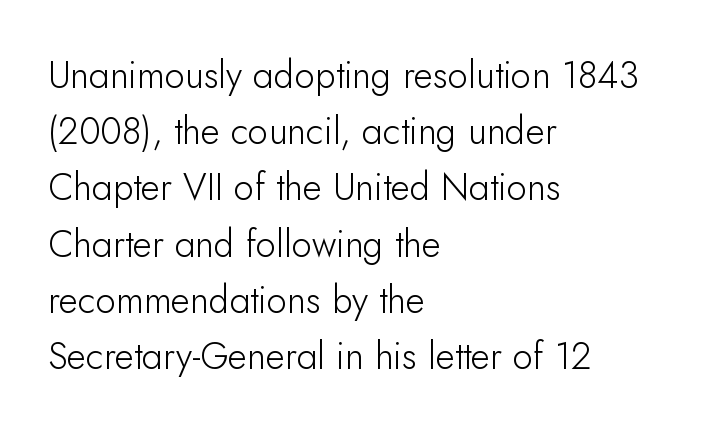
The image shows 37 px light sans-serif type, upright; set left-aligned, normal line spacing (1.52x), normal letter spacing, not underlined; low stroke contrast and a small x-height.
